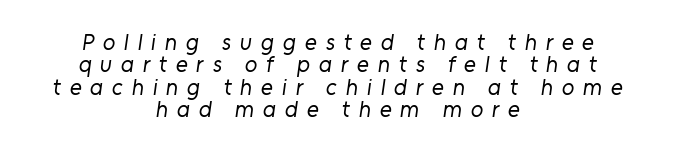
{"bold": "no", "underline": "no", "align": "center", "line_spacing": "tight", "line_spacing_ratio": 0.97, "letter_spacing": "wide", "letter_spacing_em": 0.38, "glyph_px": 23}
